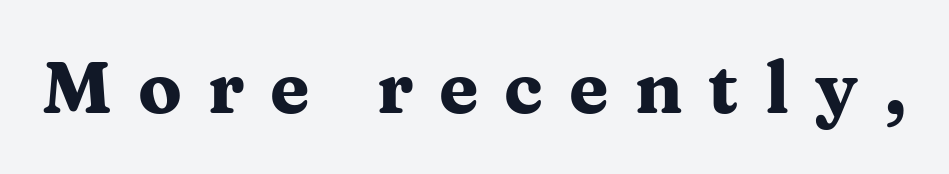
The tracking jumps out immediately: characters are airy and widely separated. This is serif lettering, the kind often seen in printed books. The space directly below the letters is spotless. Each letter keeps its own natural width here, so spacing adapts to shape.
